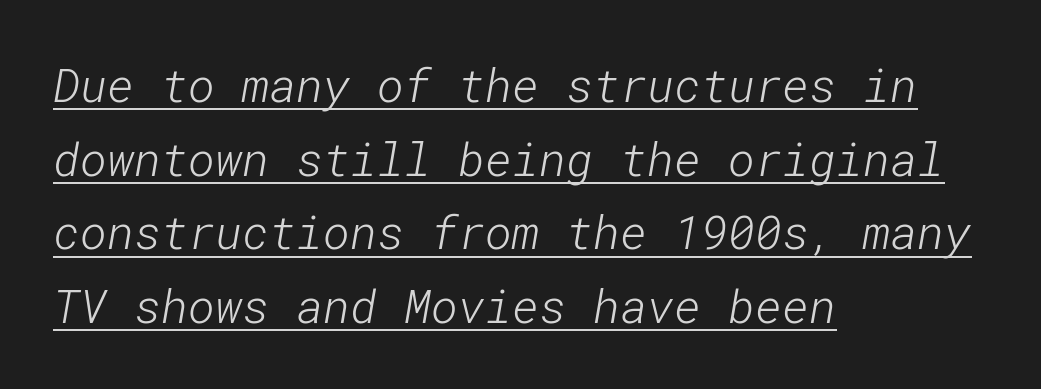
The image shows 46 px light sans-serif type; set left-aligned, normal line spacing (1.6x), normal letter spacing, underlined; low stroke contrast and a medium x-height.
